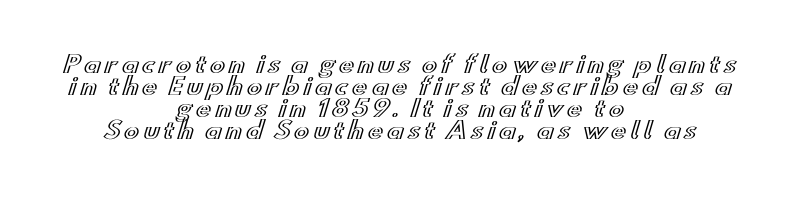
{"underline": "no", "align": "center", "line_spacing": "tight", "line_spacing_ratio": 0.96, "glyph_px": 23}
